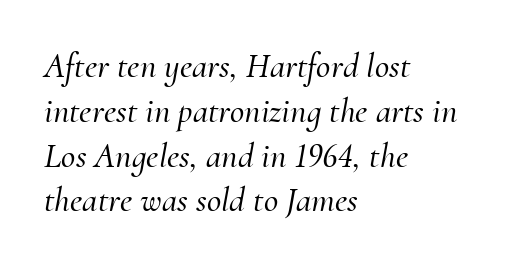
Type without underlining. The passage shown stacks its lines at a standard gap. Slant detected: the letters are inclined. Think of a printed novel: that variable character pitch is what you see here. Yep, those are serifs on the letters.
